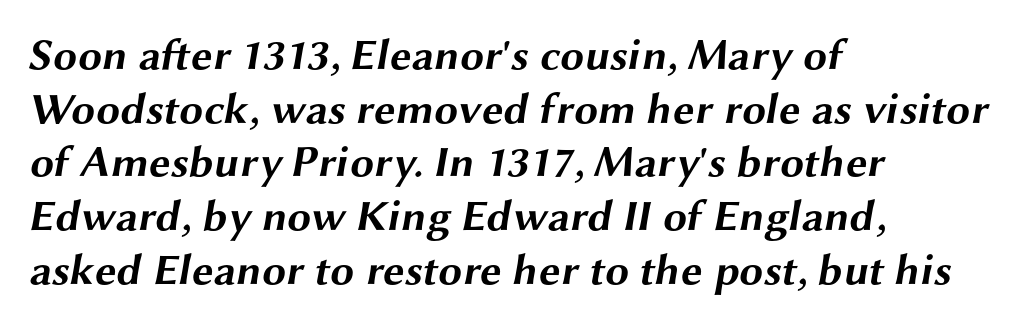
The image shows 43 px bold, wide sans-serif type; set left-aligned, normal line spacing (1.25x), normal letter spacing, not underlined; medium stroke contrast and a medium x-height.
